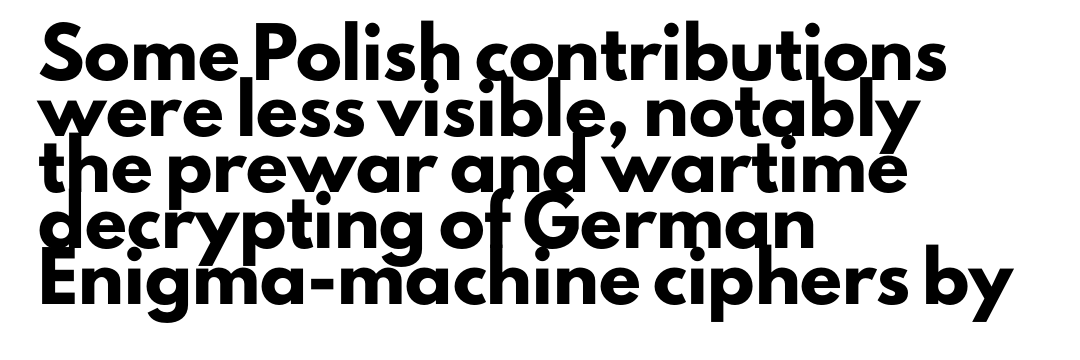
Q: Is the text bold? A: Yes.
Q: Is the text italic (slanted)? A: No, it is upright.
Q: Is the typeface a serif or a sans-serif typeface? A: Sans-serif.
Q: Is the text underlined? A: No.
Q: How is the paragraph aligned? A: Left-aligned.
Q: Is the spacing between letters normal or unusually wide? A: Normal.
Q: Width (condensed, normal, or wide)? A: Normal.
Q: Stroke contrast? A: Low.
Q: x-height? A: Small.
Q: Monospaced? A: No.
